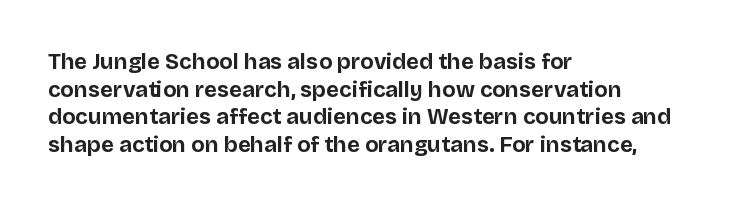
The image shows 22 px bold type, upright; set left-aligned, normal line spacing (1.26x), normal letter spacing, not underlined.
